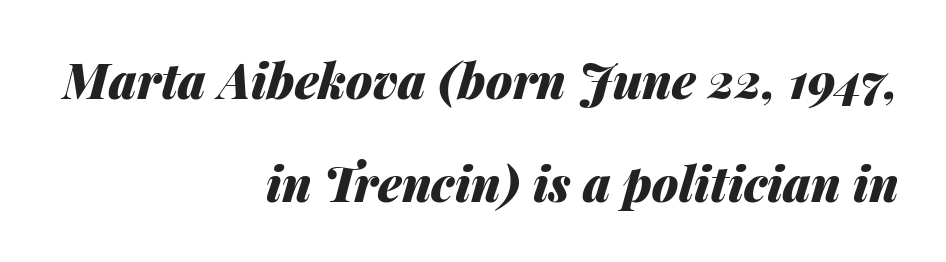
The image shows 48 px heavy type, italic (leaning right); set right-aligned, loose line spacing (2.14x), normal letter spacing, not underlined; medium stroke contrast and a medium x-height.
